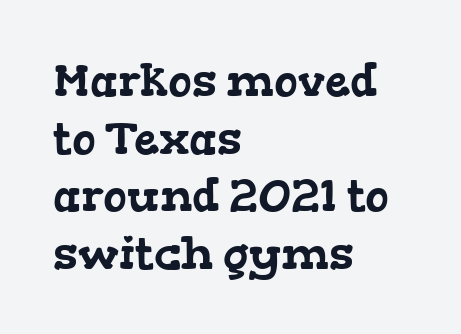
Q: Is the typeface a serif or a sans-serif typeface? A: Serif.
Q: Is the text underlined? A: No.
Q: How is the paragraph aligned? A: Left-aligned.
Q: Is the spacing between letters normal or unusually wide? A: Normal.
Q: Is the spacing between lines tight, normal or loose? A: Normal.
Q: Width (condensed, normal, or wide)? A: Wide.
Q: Stroke contrast? A: Low.
Q: x-height? A: Medium.
Q: Monospaced? A: No.
